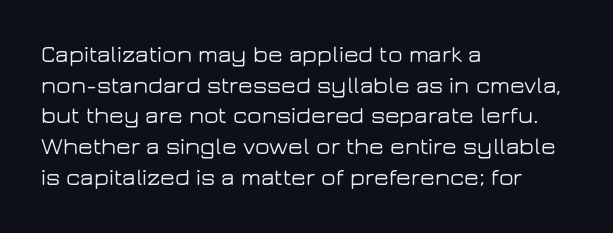
Q: Is the text italic (slanted)? A: No, it is upright.
Q: Is the text underlined? A: No.
Q: How is the paragraph aligned? A: Left-aligned.
Q: Is the spacing between letters normal or unusually wide? A: Normal.
Q: Is the spacing between lines tight, normal or loose? A: Normal.
